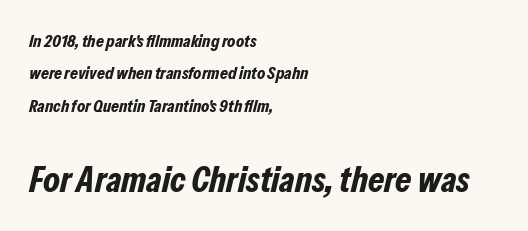
{"italic": "yes", "lean": "right", "slant_degrees": 13, "bold": "yes", "weight": "bold", "width": "condensed", "stroke_contrast": "low", "x_height": "medium", "monospaced": "no", "underline": "no", "align": "left", "line_spacing_ratio": 1.8, "letter_spacing": "normal", "letter_spacing_em": 0.0, "larger_block": "second", "size_ratio": 2.06, "glyph_px": 37}
